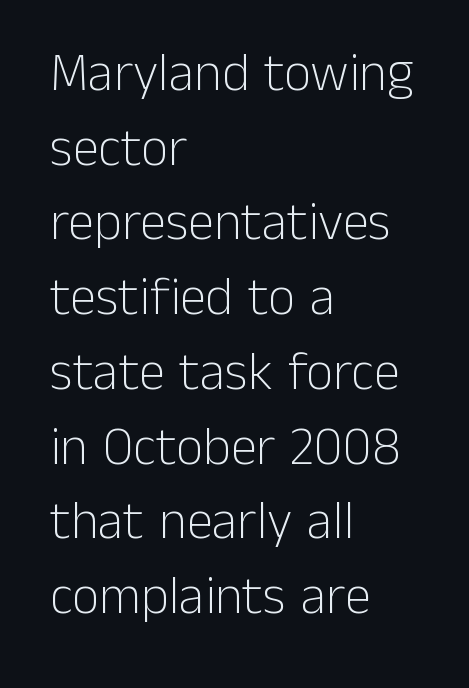
Type without underlining. Unlike a traditional serif, this face leaves its strokes unadorned. The specimen reads as upright at a glance. Stems and bowls with no extra thickness — not bold. Horizontal bands of white between lines are of average thickness. Typeset ragged right — the left edge is the straight one.
